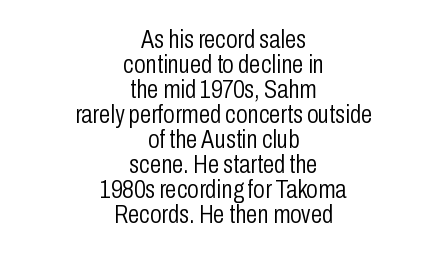
Q: Is the text bold? A: No.
Q: Is the text italic (slanted)? A: No, it is upright.
Q: Is the text underlined? A: No.
Q: How is the paragraph aligned? A: Centered.
Q: Is the spacing between letters normal or unusually wide? A: Normal.
Q: Is the spacing between lines tight, normal or loose? A: Tight.
